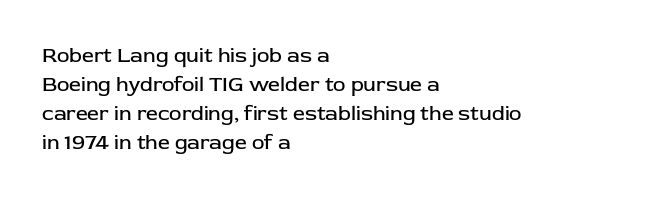
Q: Is the text bold? A: No.
Q: Is the text italic (slanted)? A: No, it is upright.
Q: Is the text underlined? A: No.
Q: How is the paragraph aligned? A: Left-aligned.
Q: Is the spacing between letters normal or unusually wide? A: Normal.
Q: Is the spacing between lines tight, normal or loose? A: Normal.
